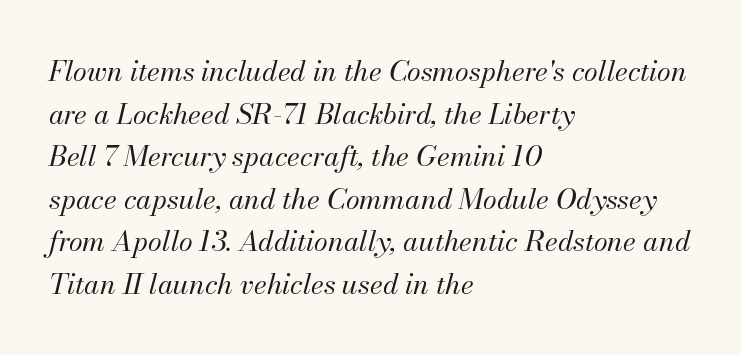
The image shows 28 px regular-weight type, italic (leaning right); set left-aligned, normal line spacing (1.52x), normal letter spacing, not underlined; medium stroke contrast and a small x-height.
